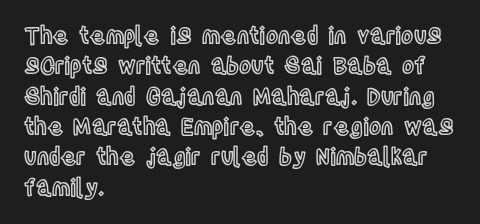
{"italic": "no", "underline": "no", "align": "left", "line_spacing": "normal", "line_spacing_ratio": 1.32, "letter_spacing": "normal", "letter_spacing_em": 0.0, "glyph_px": 23}
